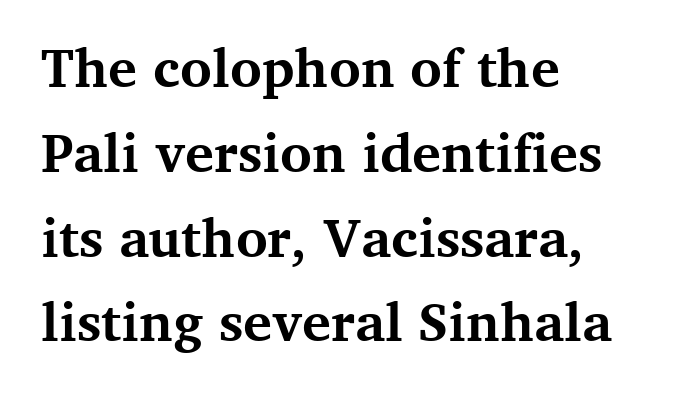
{"serif": "yes", "italic": "no", "bold": "yes", "weight": "bold", "width": "normal", "stroke_contrast": "medium", "x_height": "medium", "monospaced": "no", "underline": "no", "align": "left", "line_spacing": "normal", "line_spacing_ratio": 1.57, "letter_spacing": "normal", "letter_spacing_em": 0.0, "glyph_px": 54}
